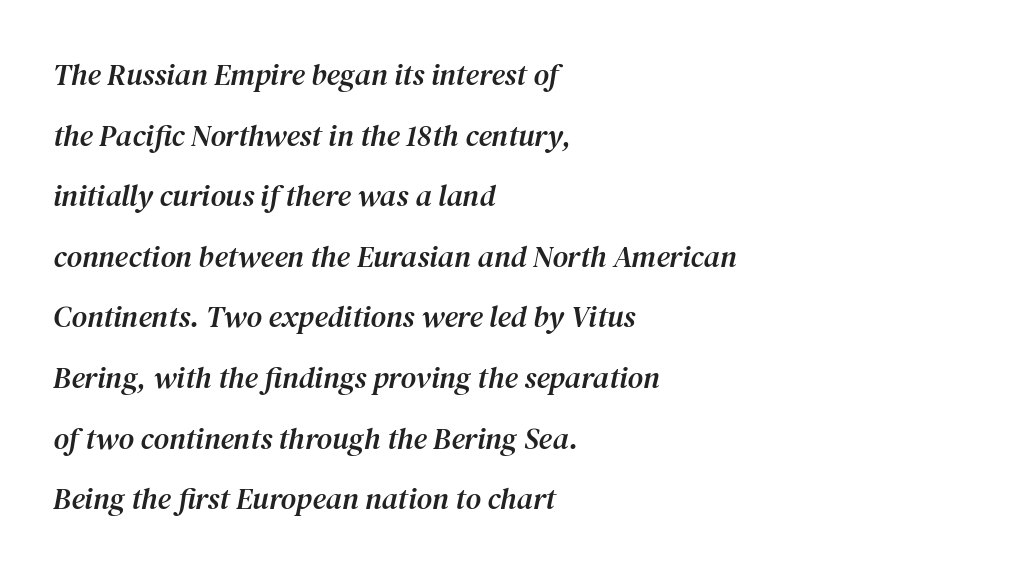
Q: Is the text italic (slanted)? A: Yes, it leans right by about 12 degrees.
Q: Is the typeface a serif or a sans-serif typeface? A: Serif.
Q: Is the text underlined? A: No.
Q: How is the paragraph aligned? A: Left-aligned.
Q: Is the spacing between letters normal or unusually wide? A: Normal.
Q: Is the spacing between lines tight, normal or loose? A: Loose.
Q: Width (condensed, normal, or wide)? A: Normal.
Q: Stroke contrast? A: Medium.
Q: x-height? A: Medium.
Q: Monospaced? A: No.
